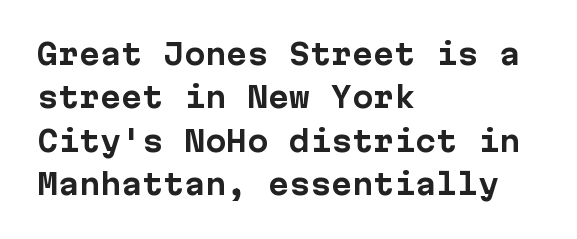
{"serif": "no", "italic": "no", "bold": "yes", "weight": "bold", "width": "normal", "stroke_contrast": "low", "x_height": "medium", "underline": "no", "align": "left", "line_spacing": "normal", "line_spacing_ratio": 1.55, "letter_spacing": "normal", "letter_spacing_em": 0.0, "glyph_px": 28}
